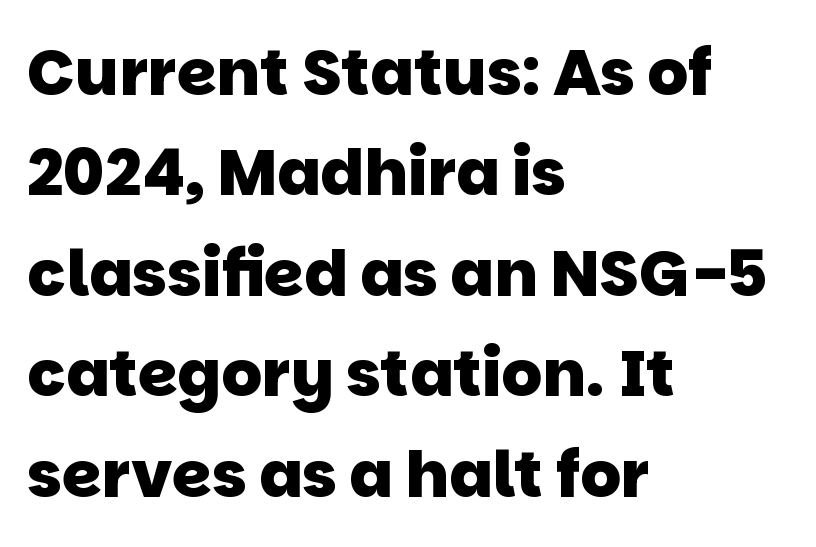
{"serif": "no", "bold": "yes", "weight": "heavy", "width": "normal", "stroke_contrast": "low", "x_height": "large", "monospaced": "no", "underline": "no", "align": "left", "line_spacing": "normal", "line_spacing_ratio": 1.57, "letter_spacing": "normal", "letter_spacing_em": 0.0, "glyph_px": 64}
